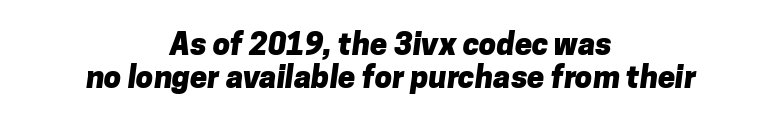
{"serif": "no", "bold": "yes", "weight": "heavy", "width": "normal", "stroke_contrast": "low", "x_height": "medium", "monospaced": "no", "underline": "no", "align": "center", "line_spacing": "tight", "line_spacing_ratio": 1.08, "letter_spacing": "normal", "letter_spacing_em": 0.0, "glyph_px": 31}
